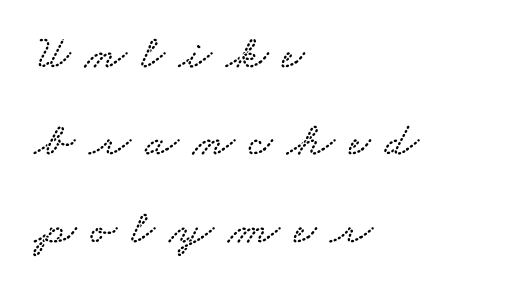
{"serif": "yes", "width": "wide", "stroke_contrast": "low", "x_height": "small", "monospaced": "no", "underline": "no", "align": "left", "line_spacing_ratio": 1.82, "letter_spacing": "wide", "letter_spacing_em": 0.3, "glyph_px": 48}
